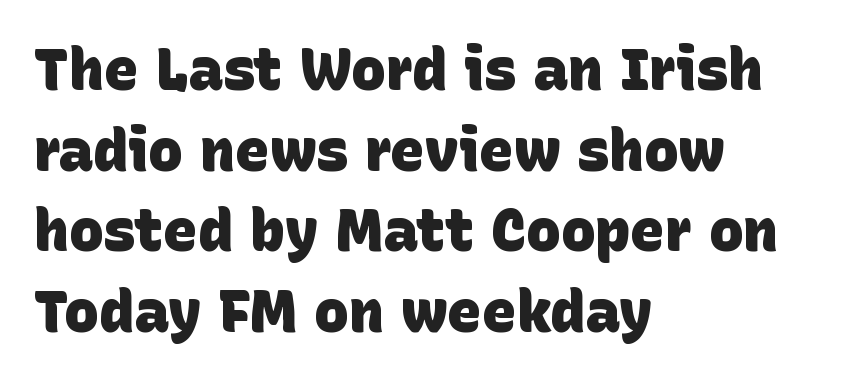
{"serif": "no", "bold": "yes", "weight": "heavy", "width": "normal", "stroke_contrast": "low", "x_height": "large", "monospaced": "no", "underline": "no", "align": "left", "line_spacing": "normal", "line_spacing_ratio": 1.39, "letter_spacing": "normal", "letter_spacing_em": 0.0, "glyph_px": 58}
